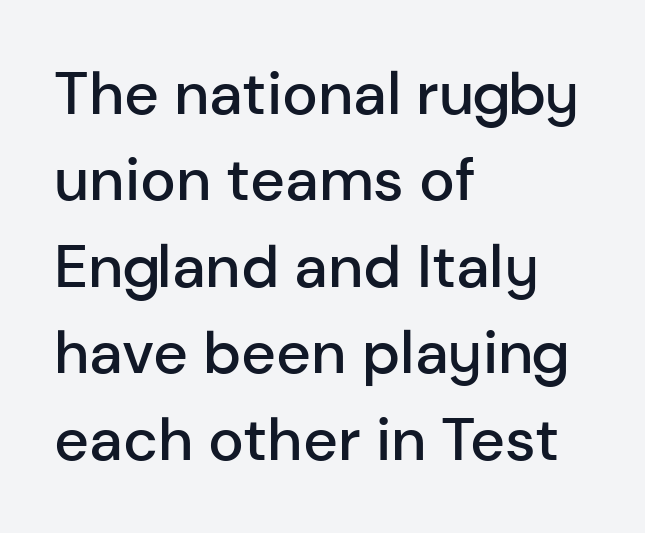
The passage shown is typed in a proportional face where columns would drift. Baseline-to-baseline distance is the conventional proportion of letter height. Look at the bottom of the vertical strokes: they stop flat, with no serifs. Weight: semibold (demi). Observe the ordinary spacing: letters are neighbours, not strangers.
